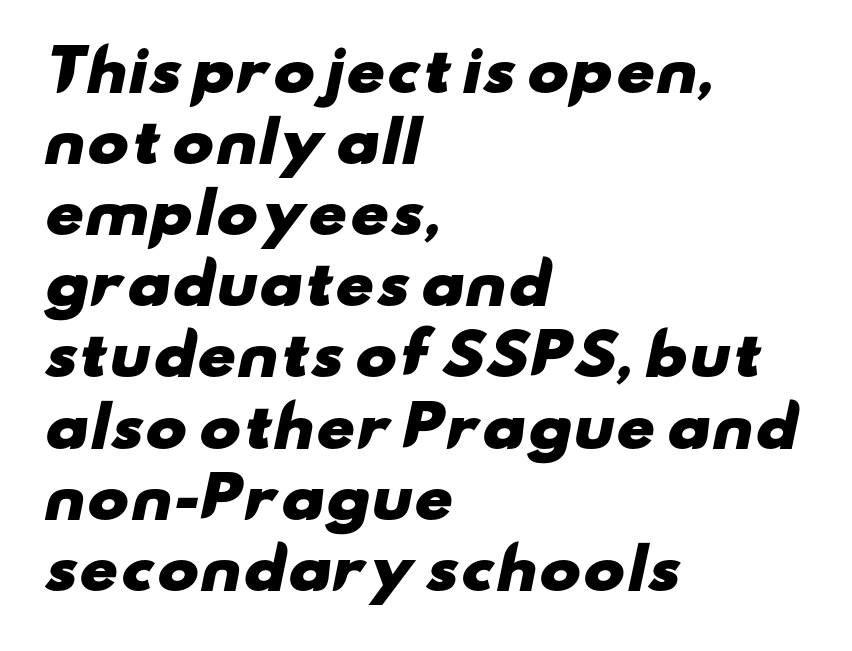
The passage shown is typed in a proportional face where columns would drift. A typesetter would call this leading conventional body-copy spacing. The type family on display is of the sans-serif kind. Alignment: flush left. Nobody touched the tracking dial on this one. The gap between lines stays unmarked.
